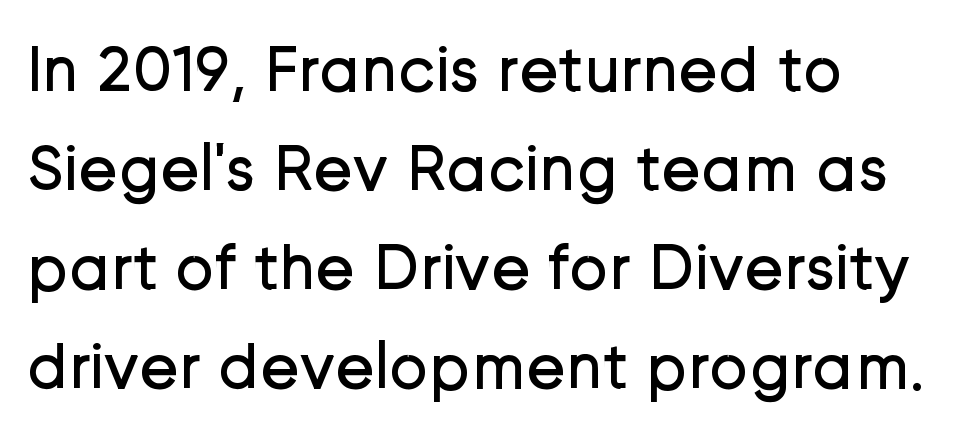
{"serif": "no", "italic": "no", "bold": "no", "weight": "regular", "width": "normal", "stroke_contrast": "low", "x_height": "medium", "monospaced": "no", "underline": "no", "line_spacing": "normal", "line_spacing_ratio": 1.5, "letter_spacing": "normal", "letter_spacing_em": 0.0, "glyph_px": 66}
